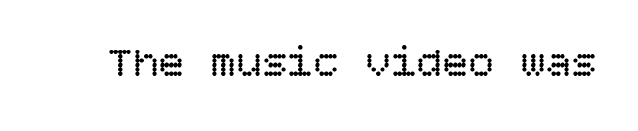
The image shows 43 px regular-weight type, upright; set normal letter spacing, not underlined; low stroke contrast and a large x-height.
